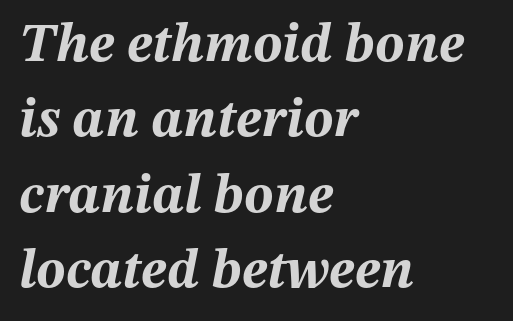
Q: Is the text bold? A: Yes.
Q: Is the text italic (slanted)? A: Yes, it leans right by about 12 degrees.
Q: Is the text underlined? A: No.
Q: How is the paragraph aligned? A: Left-aligned.
Q: Is the spacing between letters normal or unusually wide? A: Normal.
Q: Is the spacing between lines tight, normal or loose? A: Normal.
Q: Width (condensed, normal, or wide)? A: Normal.
Q: Stroke contrast? A: Medium.
Q: x-height? A: Medium.
Q: Monospaced? A: No.
